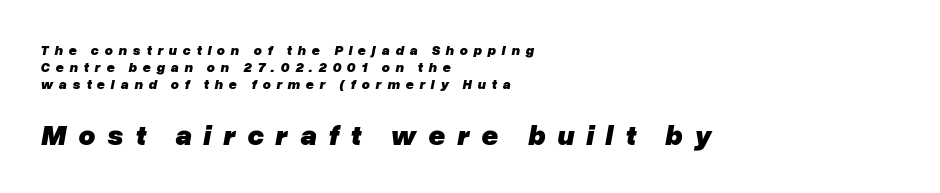
The image shows 29 px heavy type, italic (leaning right); set left-aligned, line spacing 1.2x, unusually wide letter spacing (+0.4 em), not underlined; the second (bottom) block is 2.07x larger; low stroke contrast and a medium x-height.
